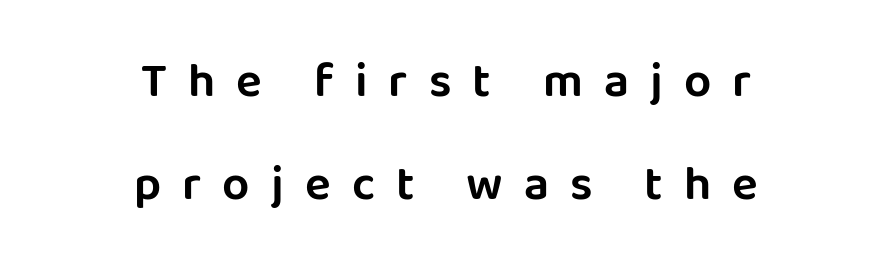
The image shows 48 px sans-serif type, upright; set centered, loose line spacing (2.14x), unusually wide letter spacing (+0.44 em), not underlined; low stroke contrast and a large x-height.
